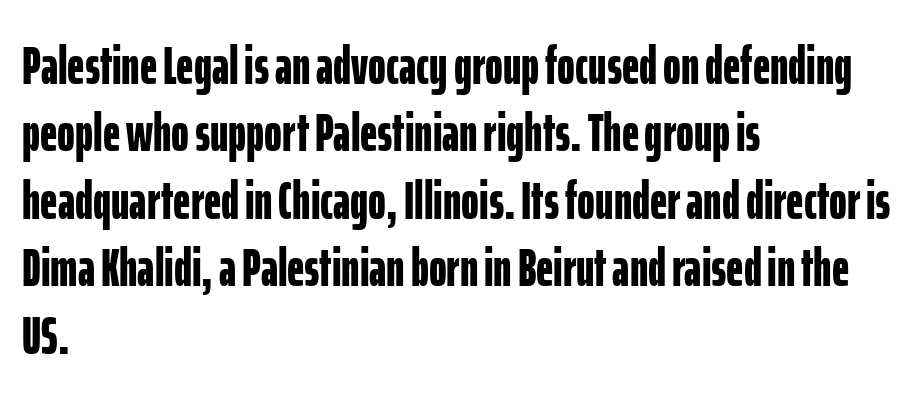
{"serif": "no", "italic": "no", "bold": "yes", "weight": "bold", "width": "condensed", "stroke_contrast": "low", "x_height": "medium", "monospaced": "no", "underline": "no", "align": "left", "line_spacing": "normal", "line_spacing_ratio": 1.25, "letter_spacing": "normal", "letter_spacing_em": 0.0, "glyph_px": 54}
